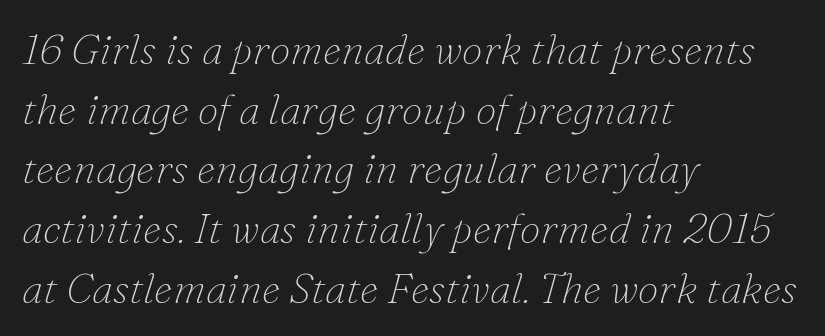
{"serif": "yes", "italic": "yes", "lean": "right", "slant_degrees": 16, "bold": "no", "weight": "thin", "width": "normal", "stroke_contrast": "low", "x_height": "small", "monospaced": "no", "underline": "no", "align": "left", "line_spacing": "normal", "line_spacing_ratio": 1.42, "letter_spacing": "normal", "letter_spacing_em": 0.0, "glyph_px": 42}
